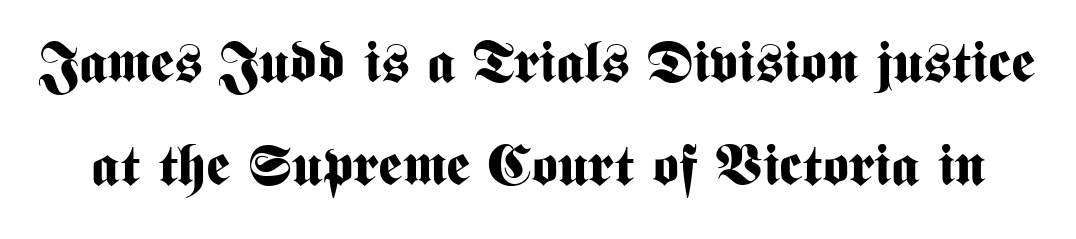
The image shows 57 px bold, condensed sans-serif type, upright; set line spacing 1.81x, normal letter spacing, not underlined; medium stroke contrast and a medium x-height.
